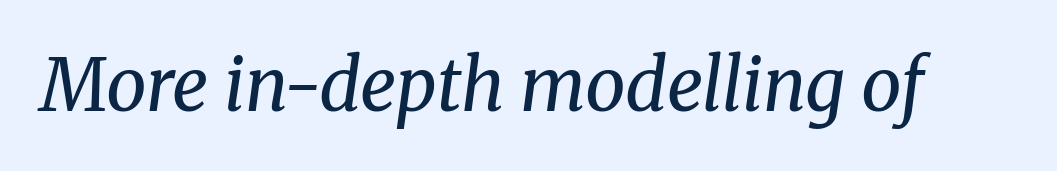
This reads as an unemphasized weight, regular at the heaviest. The gaps between neighbouring characters are ordinary and unremarkable. The face used here is proportionally spaced, like ordinary book or web type. Lines of text with bare space underneath.
